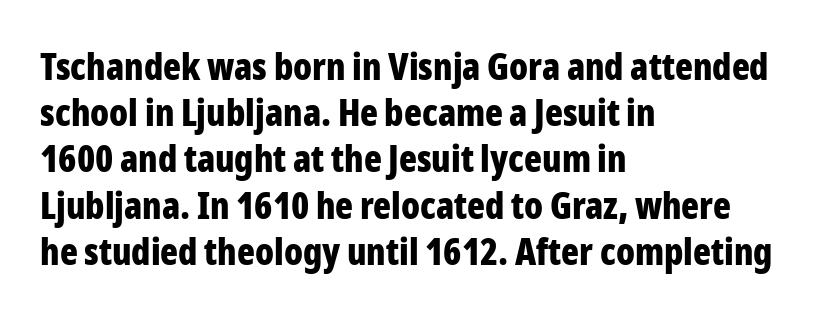
Q: Is the text bold? A: Yes.
Q: Is the text italic (slanted)? A: No, it is upright.
Q: Is the typeface a serif or a sans-serif typeface? A: Sans-serif.
Q: Is the text underlined? A: No.
Q: How is the paragraph aligned? A: Left-aligned.
Q: Is the spacing between letters normal or unusually wide? A: Normal.
Q: Is the spacing between lines tight, normal or loose? A: Normal.
Q: Width (condensed, normal, or wide)? A: Condensed.
Q: Stroke contrast? A: Low.
Q: x-height? A: Medium.
Q: Monospaced? A: No.
